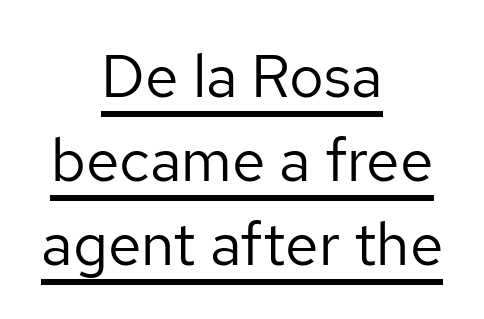
{"serif": "no", "italic": "no", "bold": "no", "weight": "regular", "width": "normal", "stroke_contrast": "low", "x_height": "medium", "monospaced": "no", "underline": "yes", "align": "center", "line_spacing": "normal", "line_spacing_ratio": 1.4, "letter_spacing": "normal", "letter_spacing_em": 0.0, "glyph_px": 60}
